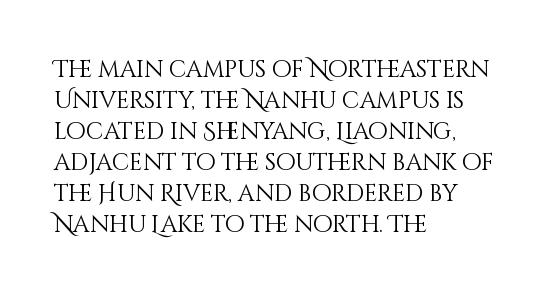
Q: Is the text bold? A: No.
Q: Is the text italic (slanted)? A: No, it is upright.
Q: Is the text underlined? A: No.
Q: How is the paragraph aligned? A: Left-aligned.
Q: Is the spacing between letters normal or unusually wide? A: Normal.
Q: Is the spacing between lines tight, normal or loose? A: Normal.
